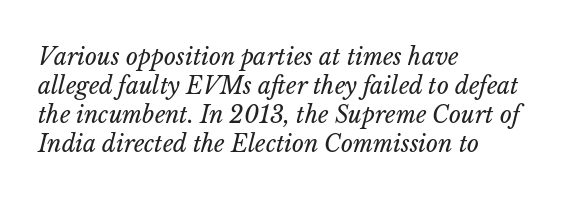
Q: Is the text bold? A: No.
Q: Is the text italic (slanted)? A: Yes, it leans right by about 14 degrees.
Q: Is the text underlined? A: No.
Q: How is the paragraph aligned? A: Left-aligned.
Q: Is the spacing between letters normal or unusually wide? A: Normal.
Q: Is the spacing between lines tight, normal or loose? A: Normal.
